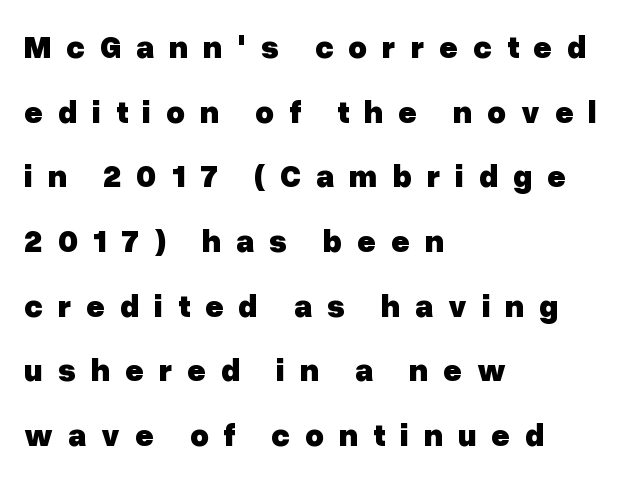
{"serif": "no", "italic": "no", "bold": "yes", "weight": "heavy", "width": "normal", "stroke_contrast": "low", "x_height": "medium", "monospaced": "no", "underline": "no", "align": "left", "line_spacing": "loose", "line_spacing_ratio": 2.02, "letter_spacing": "wide", "letter_spacing_em": 0.46, "glyph_px": 32}
